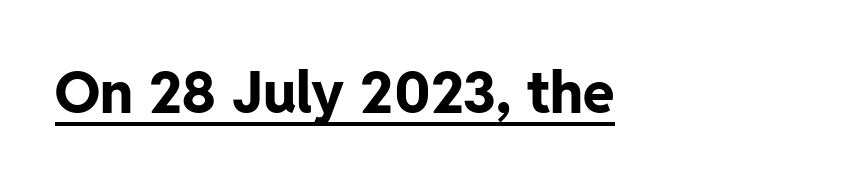
Q: Is the text bold? A: Yes.
Q: Is the text italic (slanted)? A: No, it is upright.
Q: Is the typeface a serif or a sans-serif typeface? A: Sans-serif.
Q: Is the text underlined? A: Yes.
Q: Is the spacing between letters normal or unusually wide? A: Normal.
Q: Width (condensed, normal, or wide)? A: Normal.
Q: Stroke contrast? A: Low.
Q: x-height? A: Medium.
Q: Monospaced? A: No.
